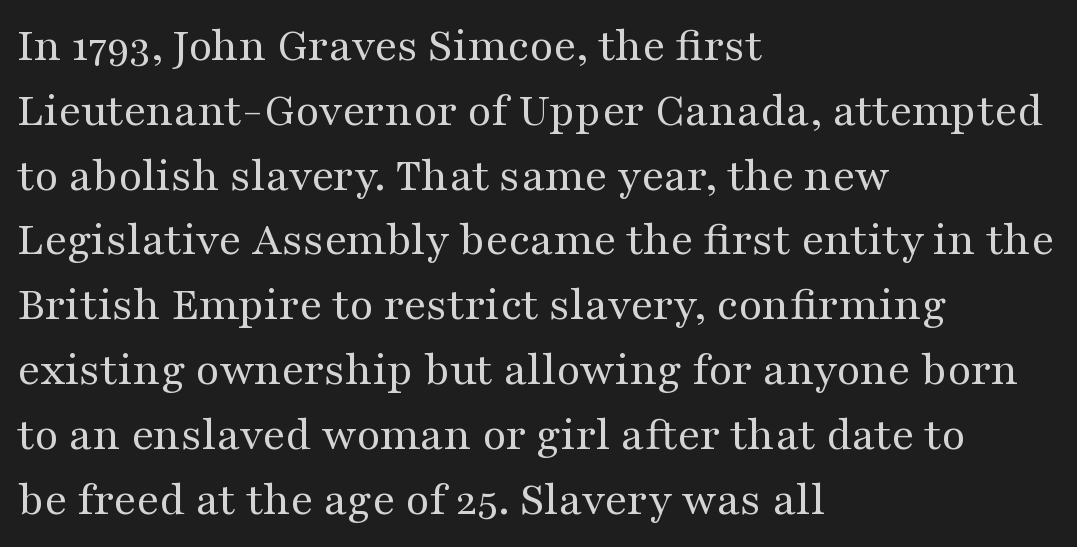
Q: Is the text bold? A: No.
Q: Is the text italic (slanted)? A: No, it is upright.
Q: Is the typeface a serif or a sans-serif typeface? A: Serif.
Q: Is the text underlined? A: No.
Q: How is the paragraph aligned? A: Left-aligned.
Q: Is the spacing between letters normal or unusually wide? A: Normal.
Q: Is the spacing between lines tight, normal or loose? A: Normal.
Q: Width (condensed, normal, or wide)? A: Wide.
Q: Stroke contrast? A: Medium.
Q: x-height? A: Medium.
Q: Monospaced? A: No.
